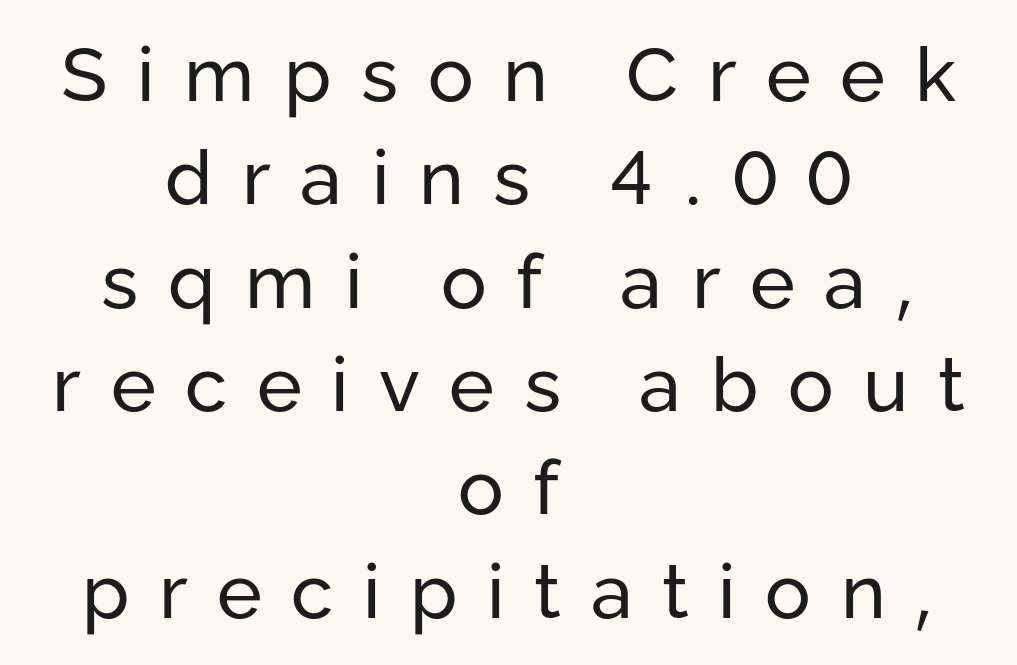
The image shows 76 px regular-weight sans-serif type, upright; set centered, normal line spacing (1.36x), unusually wide letter spacing (+0.39 em), not underlined; low stroke contrast and a medium x-height.
